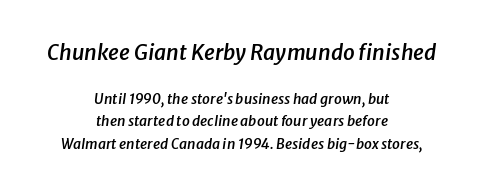
Q: Is the text bold? A: Semi-bold.
Q: Is the text italic (slanted)? A: Yes, it leans right by about 8 degrees.
Q: Is the text underlined? A: No.
Q: How is the paragraph aligned? A: Centered.
Q: Is the spacing between letters normal or unusually wide? A: Normal.
Q: Is the spacing between lines tight, normal or loose? A: Normal.
Q: Which block of text is set in a larger size, the first (top) or the second (bottom)? A: The first (top) one.
